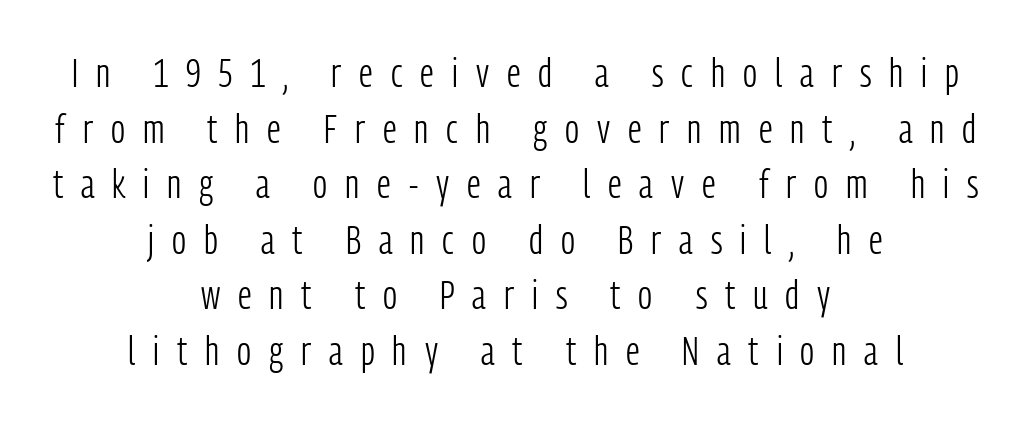
This sample has the flowing, uneven cadence of proportional lettering. If you measured baseline to baseline, you'd find a middling distance. Letterform terminals end flat and unadorned throughout the passage. Layout note: lines centered. The type sits square on the baseline with zero lean.
